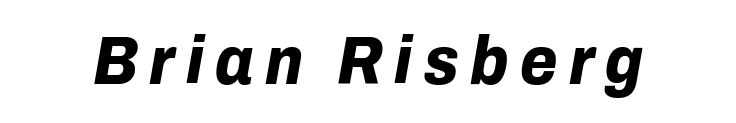
No word sits above an underline. Caption: bold face, heavy strokes. You could not count columns in this text — the font is proportionally spaced. The face used here has a pronounced slope to its letters.
